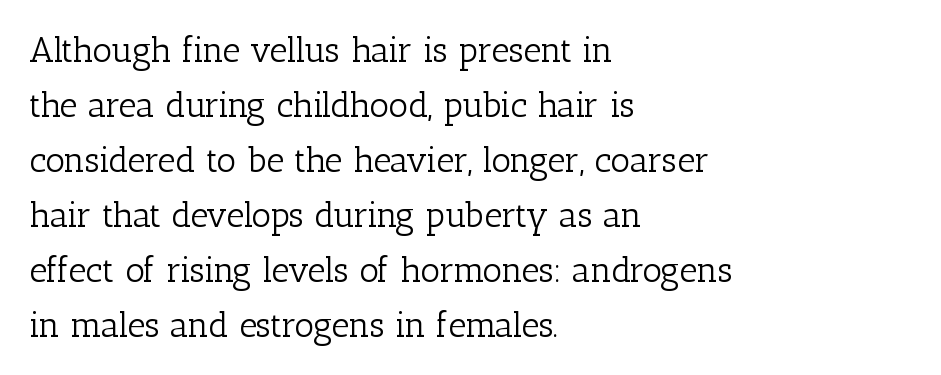
Q: Is the text bold? A: No.
Q: Is the text italic (slanted)? A: No, it is upright.
Q: Is the typeface a serif or a sans-serif typeface? A: Serif.
Q: Is the text underlined? A: No.
Q: How is the paragraph aligned? A: Left-aligned.
Q: Is the spacing between letters normal or unusually wide? A: Normal.
Q: Is the spacing between lines tight, normal or loose? A: Normal.
Q: Width (condensed, normal, or wide)? A: Normal.
Q: Stroke contrast? A: Low.
Q: x-height? A: Medium.
Q: Monospaced? A: No.
